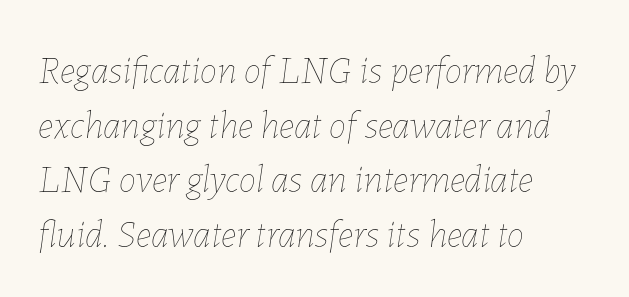
{"italic": "yes", "lean": "right", "slant_degrees": 7, "bold": "no", "weight": "thin", "width": "normal", "stroke_contrast": "low", "x_height": "medium", "monospaced": "no", "underline": "no", "align": "left", "line_spacing": "normal", "line_spacing_ratio": 1.4, "letter_spacing": "normal", "letter_spacing_em": 0.0, "glyph_px": 39}
